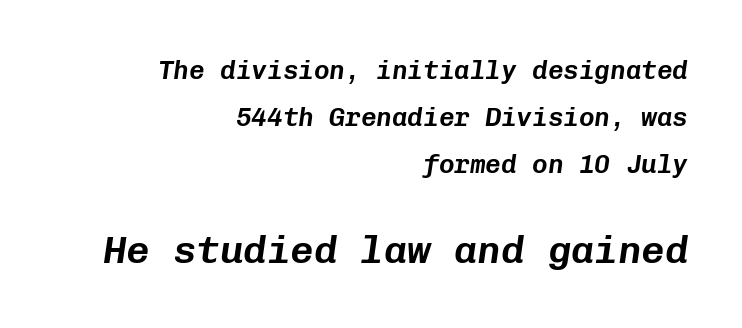
The face used here is monospaced, like something from a code editor. You get the small type first, then a jump to larger type. Only glyphs here, with clear space below each row. A student would call this right alignment; a typographer would say flush right, rag left. It's the slanting kind of type. Nothing unusual about the tracking: characters are spaced as the font intends.
